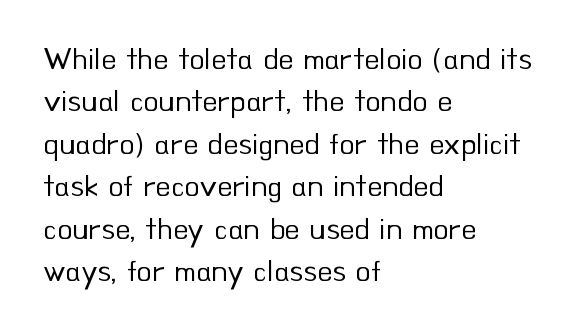
Q: Is the text bold? A: No.
Q: Is the text italic (slanted)? A: No, it is upright.
Q: Is the typeface a serif or a sans-serif typeface? A: Sans-serif.
Q: Is the text underlined? A: No.
Q: How is the paragraph aligned? A: Left-aligned.
Q: Is the spacing between letters normal or unusually wide? A: Normal.
Q: Is the spacing between lines tight, normal or loose? A: Normal.
Q: Width (condensed, normal, or wide)? A: Normal.
Q: Stroke contrast? A: Low.
Q: x-height? A: Small.
Q: Monospaced? A: No.
